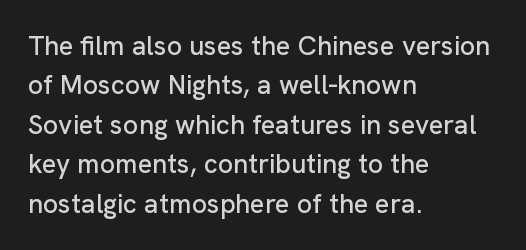
{"italic": "no", "underline": "no", "align": "left", "line_spacing": "normal", "line_spacing_ratio": 1.46, "letter_spacing": "normal", "letter_spacing_em": 0.0, "glyph_px": 27}
